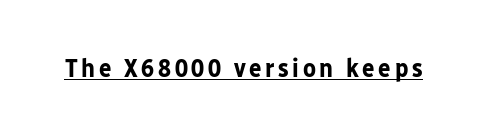
{"italic": "no", "bold": "yes", "underline": "yes", "glyph_px": 26}
